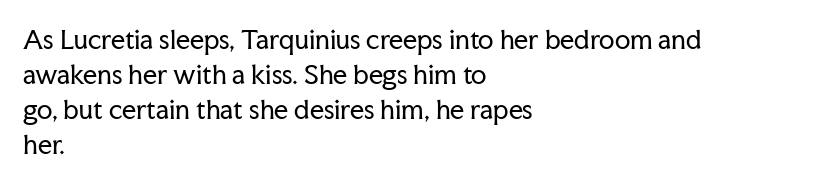
Nobody drew a line under any word here. The passage is arranged the way most books set body copy — flush left. Is the stroke heavy? The answer is a plain regular-or-lighter. Nobody touched the tracking dial on this one. A roman cut, with each character standing at attention. The space between consecutive lines is moderate.
